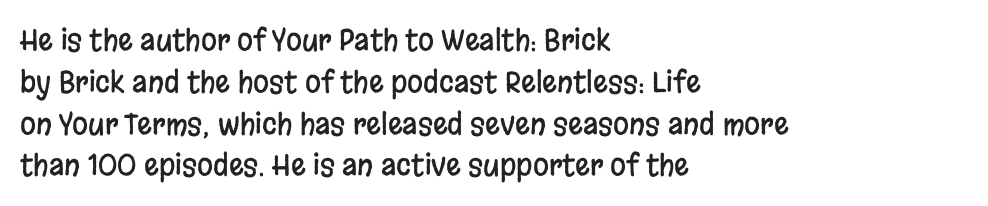
{"serif": "no", "italic": "no", "width": "condensed", "stroke_contrast": "low", "x_height": "large", "monospaced": "no", "underline": "no", "align": "left", "line_spacing": "normal", "line_spacing_ratio": 1.44, "letter_spacing": "normal", "letter_spacing_em": 0.0, "glyph_px": 29}
